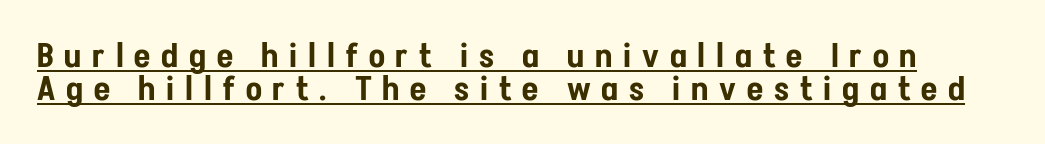
Q: Is the text italic (slanted)? A: No, it is upright.
Q: Is the typeface a serif or a sans-serif typeface? A: Sans-serif.
Q: Is the text underlined? A: Yes.
Q: Is the spacing between letters normal or unusually wide? A: Unusually wide.
Q: Is the spacing between lines tight, normal or loose? A: Tight.
Q: Width (condensed, normal, or wide)? A: Condensed.
Q: Stroke contrast? A: Low.
Q: x-height? A: Medium.
Q: Monospaced? A: No.
